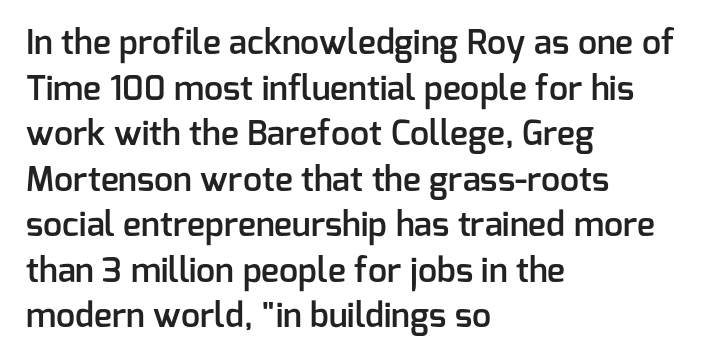
The image shows 34 px semibold sans-serif type, upright; set left-aligned, normal line spacing (1.34x), normal letter spacing, not underlined; low stroke contrast and a medium x-height.
